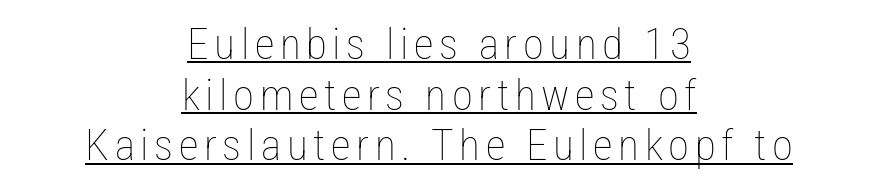
{"italic": "no", "bold": "no", "weight": "thin", "width": "condensed", "stroke_contrast": "low", "x_height": "medium", "monospaced": "no", "underline": "yes", "align": "center", "line_spacing_ratio": 1.18, "glyph_px": 43}
